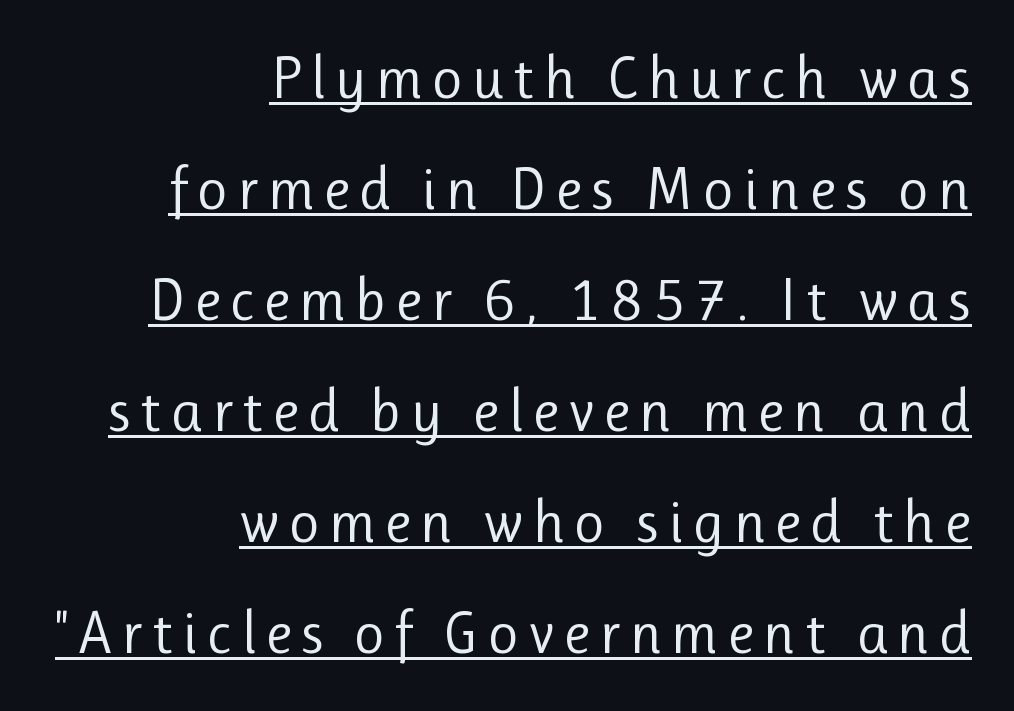
Q: Is the text bold? A: No.
Q: Is the text italic (slanted)? A: No, it is upright.
Q: Is the typeface a serif or a sans-serif typeface? A: Sans-serif.
Q: Is the text underlined? A: Yes.
Q: How is the paragraph aligned? A: Right-aligned.
Q: Width (condensed, normal, or wide)? A: Normal.
Q: Stroke contrast? A: Low.
Q: x-height? A: Medium.
Q: Monospaced? A: No.
